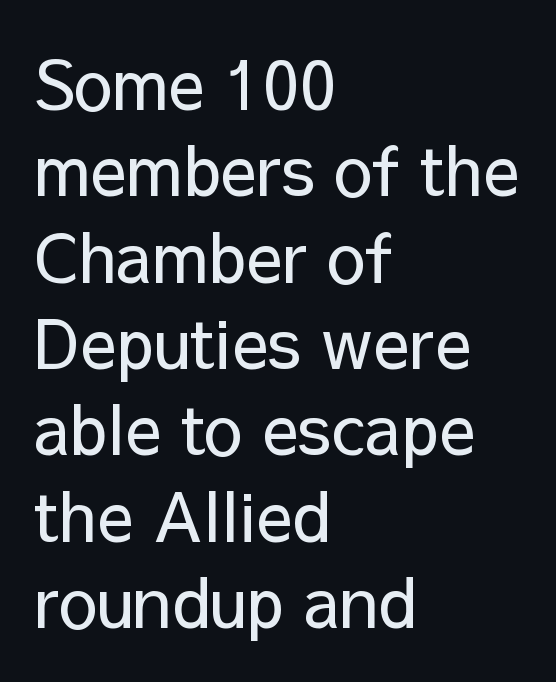
The image shows 68 px regular-weight sans-serif type, upright; set left-aligned, normal line spacing (1.27x), normal letter spacing, not underlined; low stroke contrast and a medium x-height.
